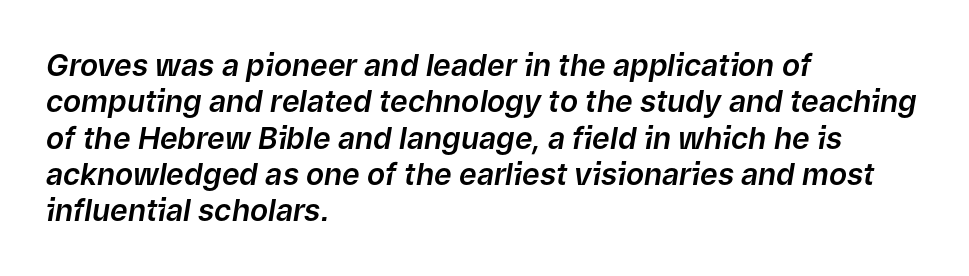
{"italic": "yes", "lean": "right", "slant_degrees": 9, "width": "normal", "stroke_contrast": "low", "x_height": "medium", "monospaced": "no", "underline": "no", "align": "left", "line_spacing_ratio": 1.21, "letter_spacing": "normal", "letter_spacing_em": 0.0, "glyph_px": 30}
